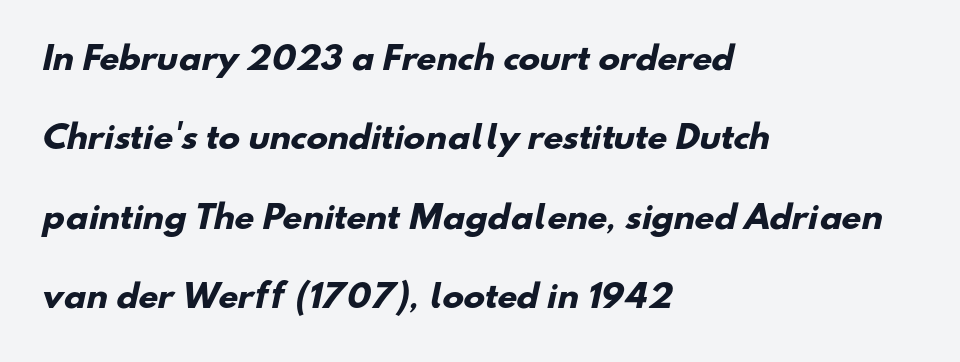
The image shows 32 px heavy sans-serif type; set left-aligned, loose line spacing (2.48x), normal letter spacing, not underlined; low stroke contrast and a small x-height.
